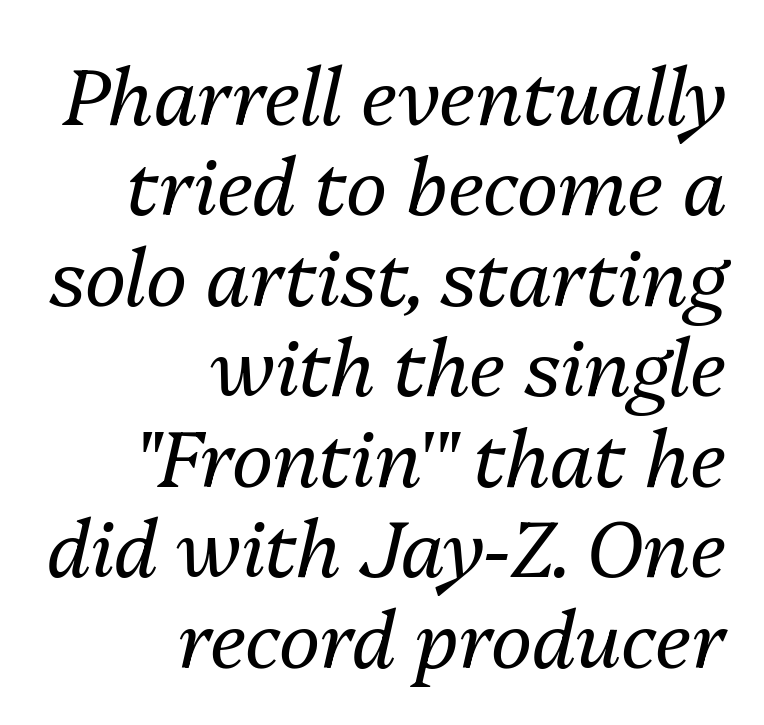
Q: Is the text bold? A: No.
Q: Is the text italic (slanted)? A: Yes, it leans right by about 13 degrees.
Q: Is the text underlined? A: No.
Q: How is the paragraph aligned? A: Right-aligned.
Q: Is the spacing between letters normal or unusually wide? A: Normal.
Q: Width (condensed, normal, or wide)? A: Normal.
Q: Stroke contrast? A: Medium.
Q: x-height? A: Medium.
Q: Monospaced? A: No.
